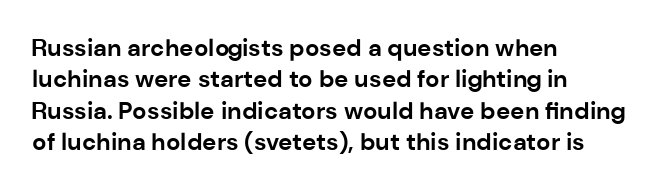
Caption: standard tracking, unaltered. In CSS terms this would be text-align: left. Unlike italic type, these characters show no tilt at all. A dark, heavy texture on the line: the type is bold.
